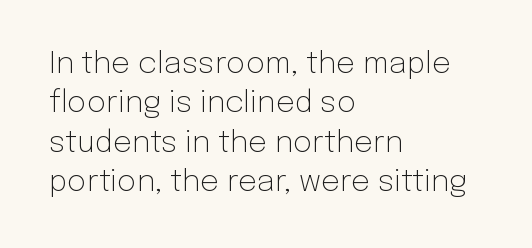
The image shows 30 px light sans-serif type, upright; set left-aligned, normal line spacing (1.31x), normal letter spacing, not underlined; low stroke contrast and a medium x-height.
